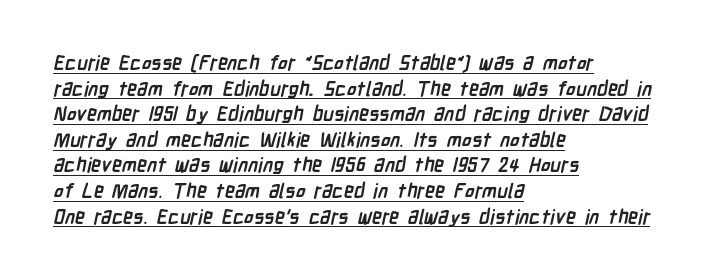
The image shows 20 px bold type; set left-aligned, normal line spacing (1.28x), normal letter spacing, underlined.
